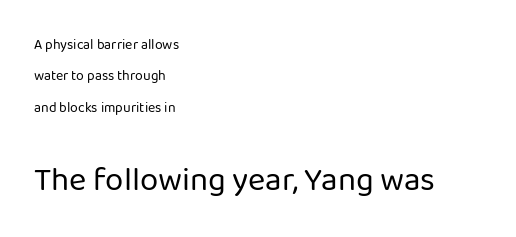
Q: Is the text bold? A: No.
Q: Is the text italic (slanted)? A: No, it is upright.
Q: Is the typeface a serif or a sans-serif typeface? A: Sans-serif.
Q: Is the text underlined? A: No.
Q: How is the paragraph aligned? A: Left-aligned.
Q: Is the spacing between letters normal or unusually wide? A: Normal.
Q: Is the spacing between lines tight, normal or loose? A: Loose.
Q: Which block of text is set in a larger size, the first (top) or the second (bottom)? A: The second (bottom) one.
Q: Width (condensed, normal, or wide)? A: Normal.
Q: Stroke contrast? A: Low.
Q: x-height? A: Medium.
Q: Monospaced? A: No.
